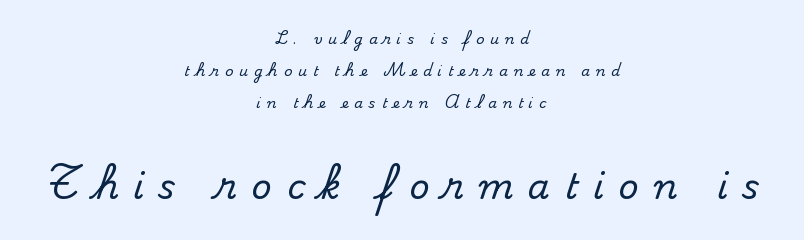
Here the designer chose a conventional face with non-uniform glyph widths. The composition opens small and finishes big. Airy leading. Observe the wide spacing: letters keep a clear distance from each other.
